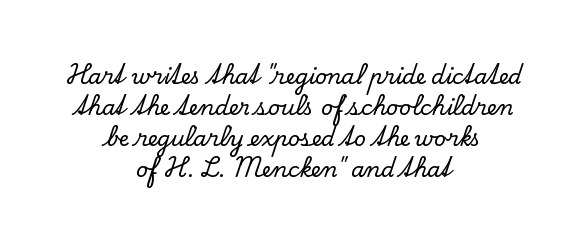
Q: Is the text italic (slanted)? A: Yes.
Q: Is the text underlined? A: No.
Q: How is the paragraph aligned? A: Centered.
Q: Is the spacing between letters normal or unusually wide? A: Normal.
Q: Is the spacing between lines tight, normal or loose? A: Normal.
